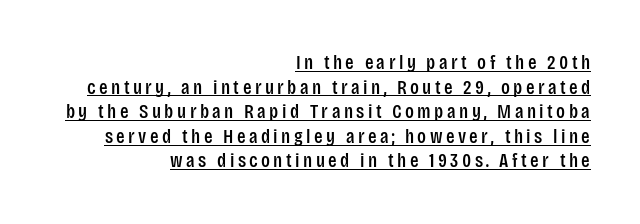
The image shows 20 px text type, upright; set right-aligned, line spacing 1.23x, underlined.
